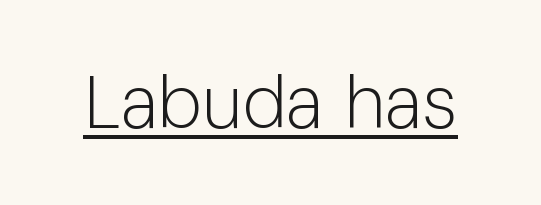
The image shows 74 px light sans-serif type, upright; set normal letter spacing, underlined; low stroke contrast and a medium x-height.
